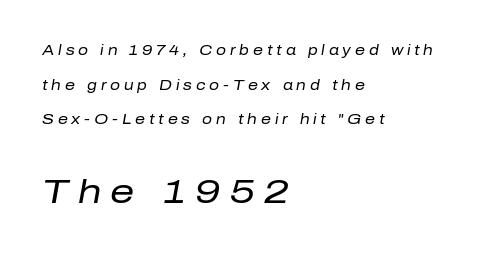
Q: Is the text bold? A: No.
Q: Is the text italic (slanted)? A: Yes, it leans right by about 10 degrees.
Q: Is the text underlined? A: No.
Q: How is the paragraph aligned? A: Left-aligned.
Q: Is the spacing between letters normal or unusually wide? A: Unusually wide.
Q: Is the spacing between lines tight, normal or loose? A: Loose.
Q: Which block of text is set in a larger size, the first (top) or the second (bottom)? A: The second (bottom) one.
Q: Width (condensed, normal, or wide)? A: Normal.
Q: Stroke contrast? A: Low.
Q: x-height? A: Medium.
Q: Monospaced? A: No.
